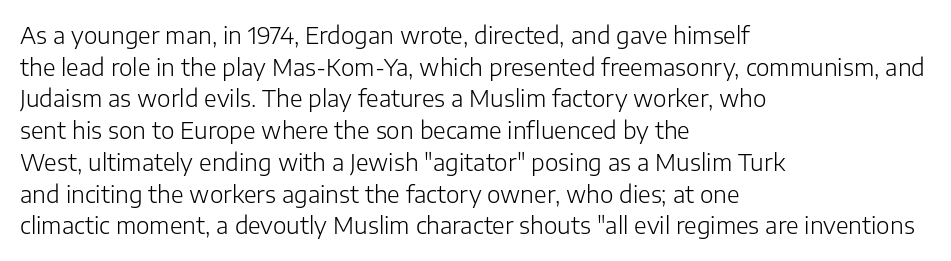
The image shows 23 px text type, upright; set left-aligned, normal line spacing (1.38x), normal letter spacing, not underlined.
